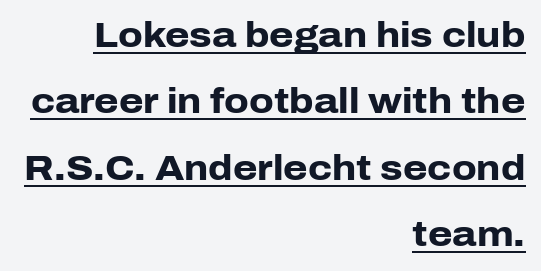
{"serif": "no", "italic": "no", "bold": "yes", "weight": "heavy", "width": "normal", "stroke_contrast": "low", "x_height": "medium", "monospaced": "no", "underline": "yes", "align": "right", "line_spacing": "loose", "line_spacing_ratio": 1.9, "letter_spacing": "normal", "letter_spacing_em": 0.0, "glyph_px": 35}
